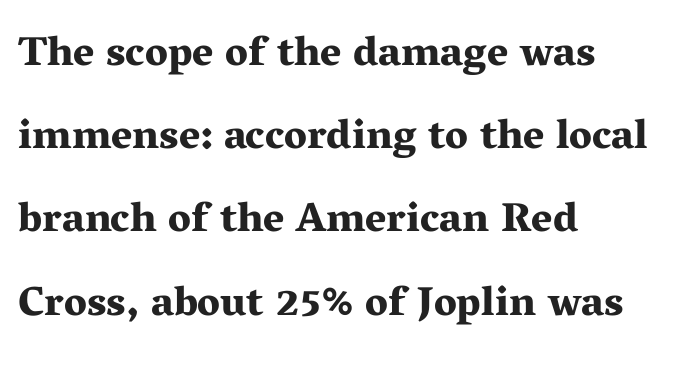
{"serif": "yes", "italic": "no", "bold": "yes", "weight": "bold", "width": "wide", "stroke_contrast": "medium", "x_height": "medium", "monospaced": "no", "underline": "no", "align": "left", "line_spacing": "loose", "line_spacing_ratio": 2.03, "letter_spacing": "normal", "letter_spacing_em": 0.0, "glyph_px": 41}
